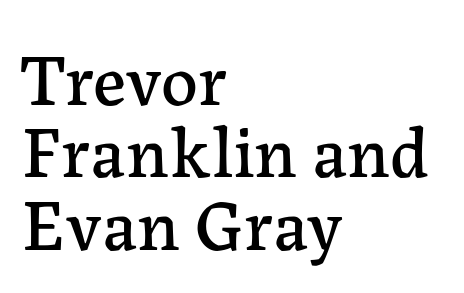
{"serif": "yes", "italic": "no", "width": "normal", "stroke_contrast": "low", "x_height": "medium", "monospaced": "no", "underline": "no", "align": "left", "line_spacing": "tight", "line_spacing_ratio": 0.99, "letter_spacing": "normal", "letter_spacing_em": 0.0, "glyph_px": 73}
